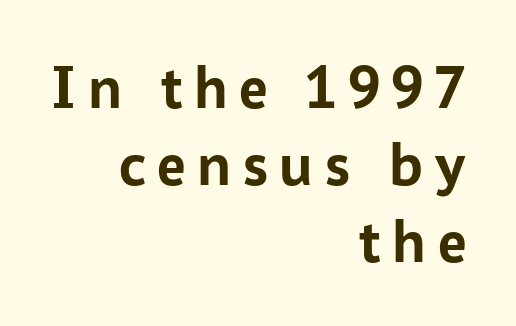
The specimen reads as upright at a glance. Which margin do the lines hug? The right one — the left edge is uneven. Descenders are the only things crossing below the line. In terms of weight, the rendering is a true, heavy bold.
